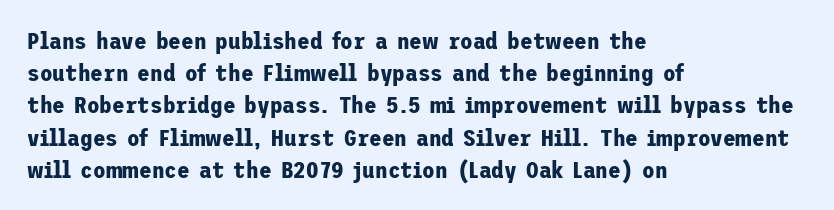
{"italic": "no", "bold": "yes", "underline": "no", "align": "left", "line_spacing": "normal", "line_spacing_ratio": 1.4, "letter_spacing": "normal", "letter_spacing_em": 0.0, "glyph_px": 23}
